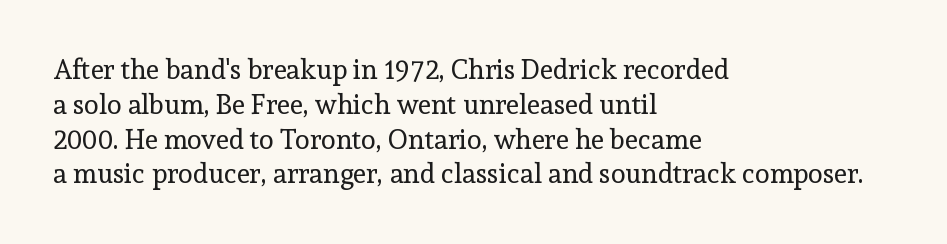
{"italic": "no", "bold": "no", "underline": "no", "align": "left", "line_spacing": "normal", "line_spacing_ratio": 1.29, "letter_spacing": "normal", "letter_spacing_em": 0.0, "glyph_px": 27}
